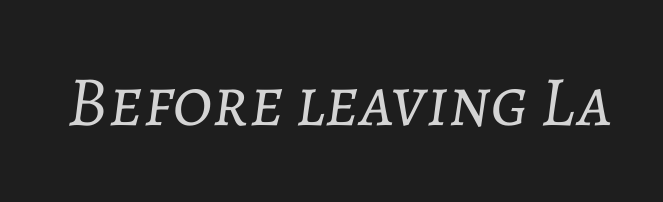
Clear beneath every line of the passage. Between one letter and the next there's only the usual sliver of space. You can tell it's italic because the verticals aren't actually vertical. You could not count columns in this text — the font is proportionally spaced. The strokes are not fattened; the text isn't bold.
